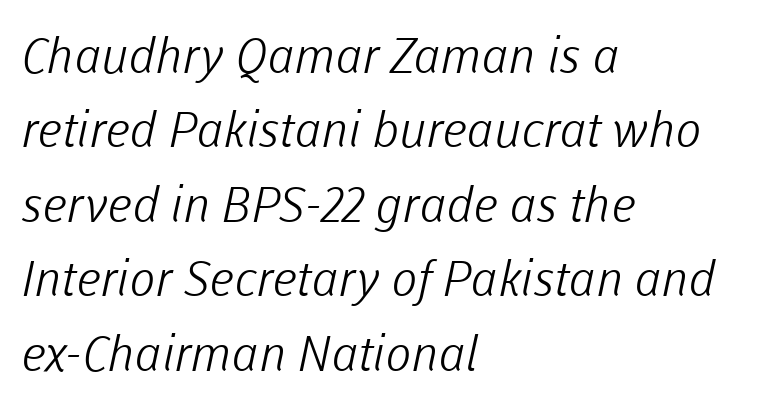
Q: Is the text bold? A: No.
Q: Is the typeface a serif or a sans-serif typeface? A: Sans-serif.
Q: Is the text underlined? A: No.
Q: How is the paragraph aligned? A: Left-aligned.
Q: Is the spacing between letters normal or unusually wide? A: Normal.
Q: Is the spacing between lines tight, normal or loose? A: Normal.
Q: Width (condensed, normal, or wide)? A: Normal.
Q: Stroke contrast? A: Low.
Q: x-height? A: Medium.
Q: Monospaced? A: No.
